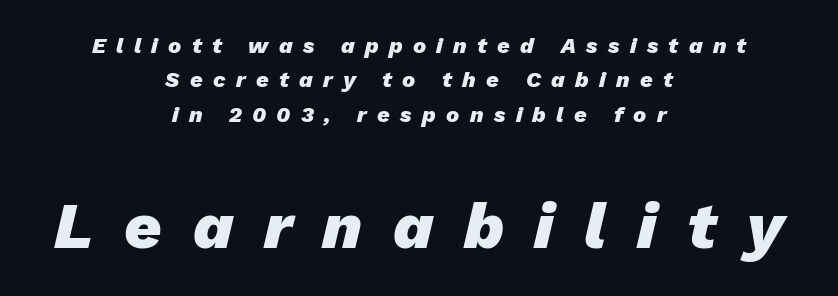
{"italic": "yes", "lean": "right", "slant_degrees": 13, "bold": "yes", "weight": "heavy", "width": "normal", "stroke_contrast": "low", "x_height": "medium", "monospaced": "no", "underline": "no", "align": "center", "line_spacing": "normal", "line_spacing_ratio": 1.56, "letter_spacing": "wide", "letter_spacing_em": 0.47, "larger_block": "second", "size_ratio": 2.95, "glyph_px": 65}
